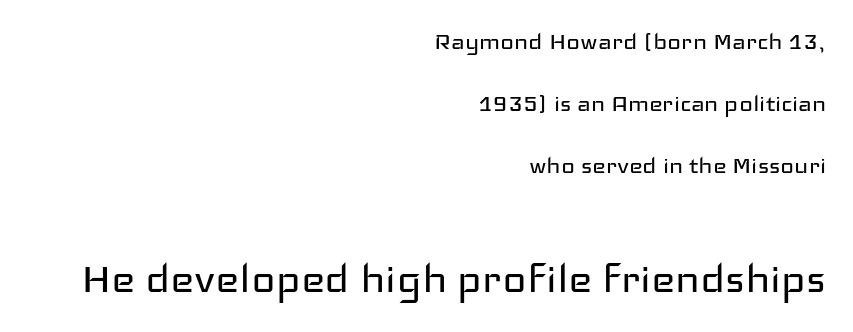
Is this a sans? Yes — the strokes have no serifs. The space between consecutive lines is lavish. Posture: upright roman. Character widths vary here, with narrow letters taking less room than wide ones.
